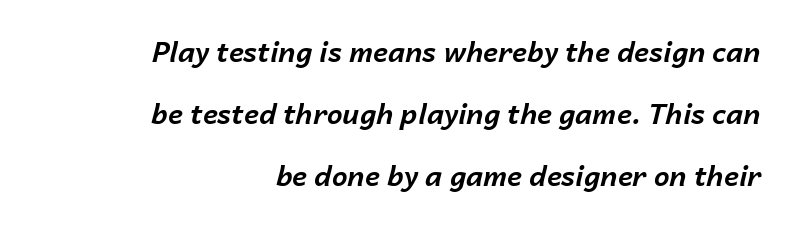
The face used here has the dense, thick strokes of a bold. The face used here is rendered with its standard letterfit. Quick note: italic. Only glyphs here, with clear space below each row. Caption: multi-line text, flush right, ragged left.
